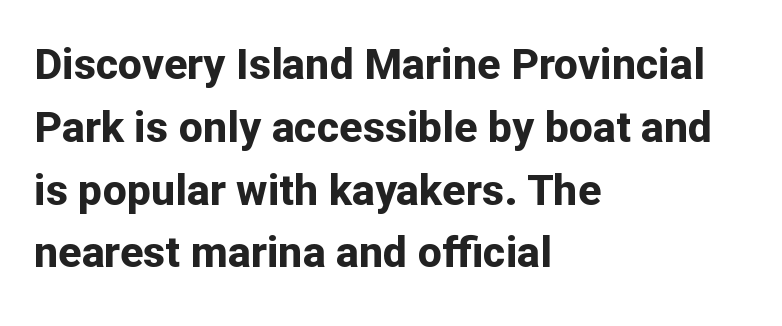
The image shows 43 px bold sans-serif type, upright; set left-aligned, normal line spacing (1.46x), normal letter spacing, not underlined; low stroke contrast and a medium x-height.
